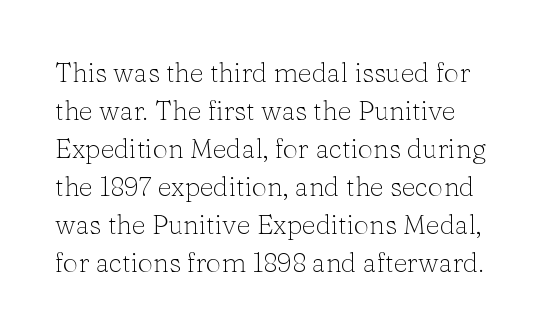
The image shows 27 px text type, upright; set normal line spacing (1.41x), normal letter spacing, not underlined.
